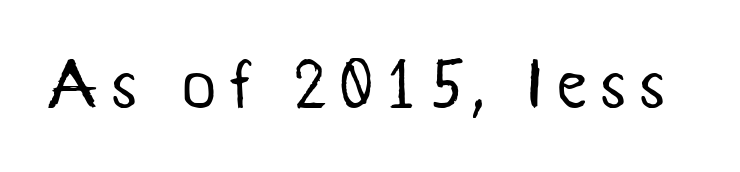
Any mark beneath the type? The region is blank. The characters are drawn with everyday or finer stroke widths. This sample has the flowing, uneven cadence of proportional lettering. The characters display no serif detailing; their extremities are plain.
